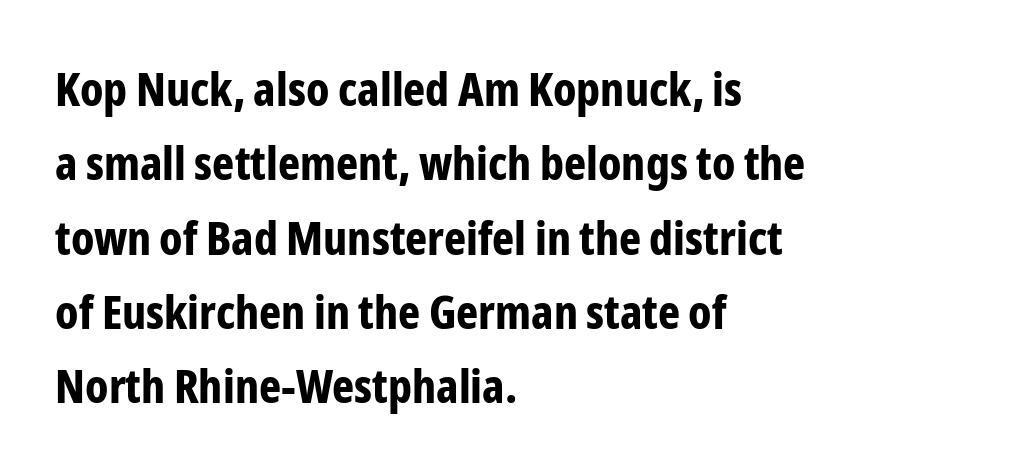
The image shows 47 px bold, condensed sans-serif type, upright; set left-aligned, normal line spacing (1.58x), normal letter spacing, not underlined; low stroke contrast and a medium x-height.
